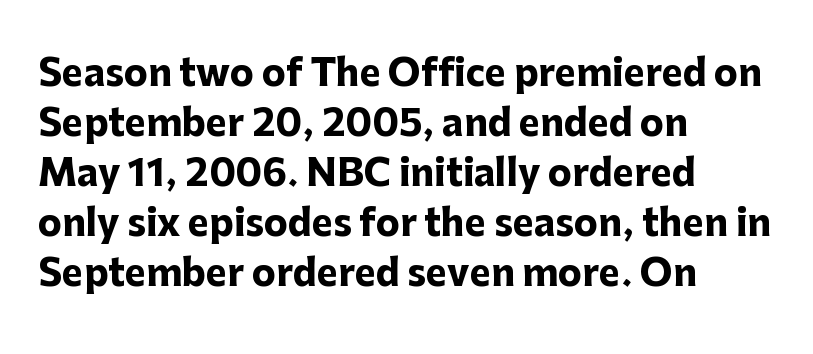
{"serif": "no", "italic": "no", "bold": "yes", "weight": "heavy", "width": "normal", "stroke_contrast": "low", "x_height": "medium", "monospaced": "no", "underline": "no", "align": "left", "line_spacing": "normal", "line_spacing_ratio": 1.39, "letter_spacing": "normal", "letter_spacing_em": 0.0, "glyph_px": 36}
